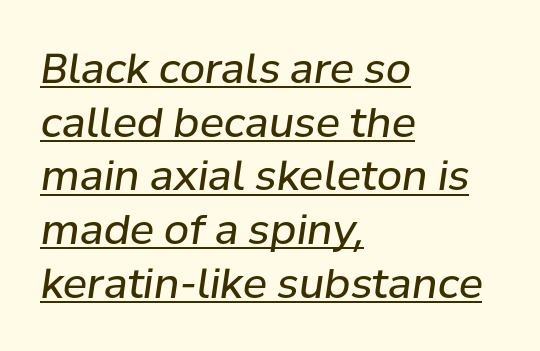
{"italic": "yes", "lean": "right", "slant_degrees": 8, "bold": "no", "weight": "regular", "width": "normal", "stroke_contrast": "low", "x_height": "medium", "monospaced": "no", "underline": "yes", "align": "left", "line_spacing": "normal", "line_spacing_ratio": 1.31, "letter_spacing": "normal", "letter_spacing_em": 0.0, "glyph_px": 41}
